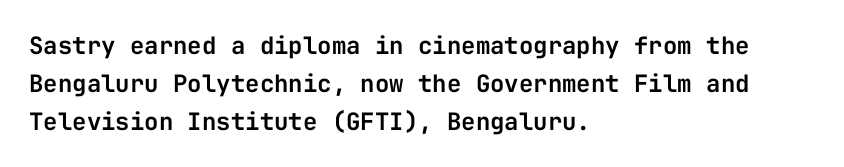
The image shows 24 px text type, upright; set left-aligned, normal line spacing (1.58x), normal letter spacing, not underlined.
